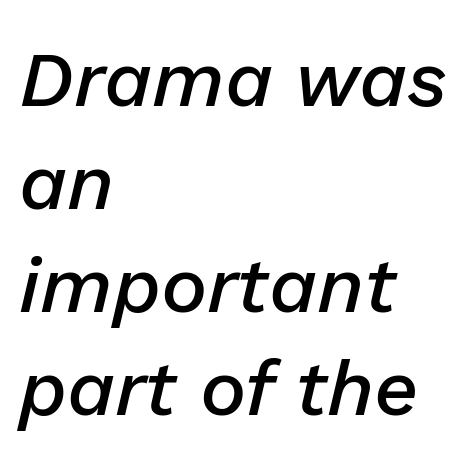
The image shows 78 px semibold type, italic (leaning right); set left-aligned, normal line spacing (1.32x), normal letter spacing, not underlined; low stroke contrast and a medium x-height.
